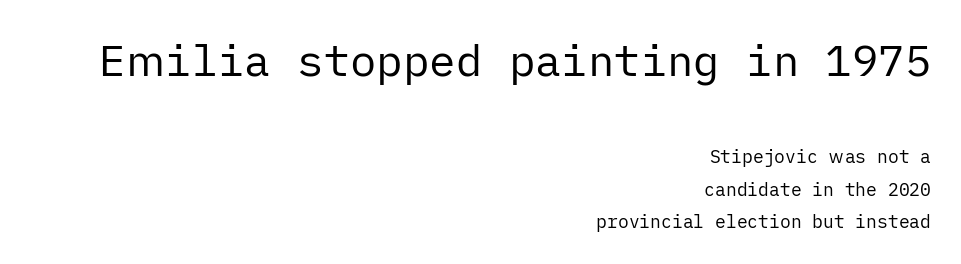
Q: Is the text bold? A: No.
Q: Is the text italic (slanted)? A: No, it is upright.
Q: Is the typeface a serif or a sans-serif typeface? A: Sans-serif.
Q: Is the text underlined? A: No.
Q: How is the paragraph aligned? A: Right-aligned.
Q: Is the spacing between letters normal or unusually wide? A: Normal.
Q: Which block of text is set in a larger size, the first (top) or the second (bottom)? A: The first (top) one.
Q: Width (condensed, normal, or wide)? A: Normal.
Q: Stroke contrast? A: Low.
Q: x-height? A: Medium.
